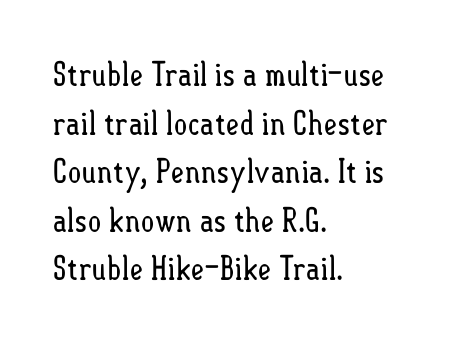
Q: Is the text bold? A: No.
Q: Is the text italic (slanted)? A: No, it is upright.
Q: Is the text underlined? A: No.
Q: How is the paragraph aligned? A: Left-aligned.
Q: Is the spacing between letters normal or unusually wide? A: Normal.
Q: Is the spacing between lines tight, normal or loose? A: Normal.
Q: Width (condensed, normal, or wide)? A: Condensed.
Q: Stroke contrast? A: Low.
Q: x-height? A: Small.
Q: Monospaced? A: No.
